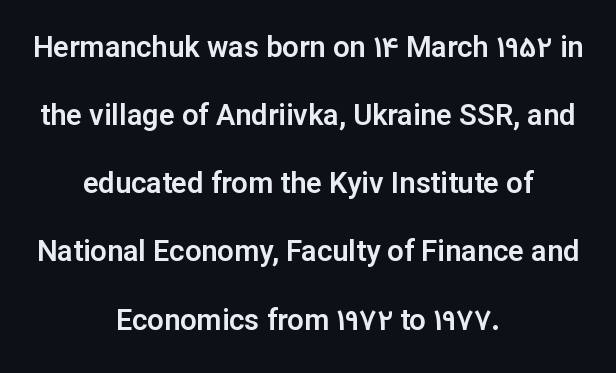
The image shows 29 px sans-serif type, upright; set centered, loose line spacing (2.35x), normal letter spacing, not underlined; low stroke contrast and a medium x-height.
